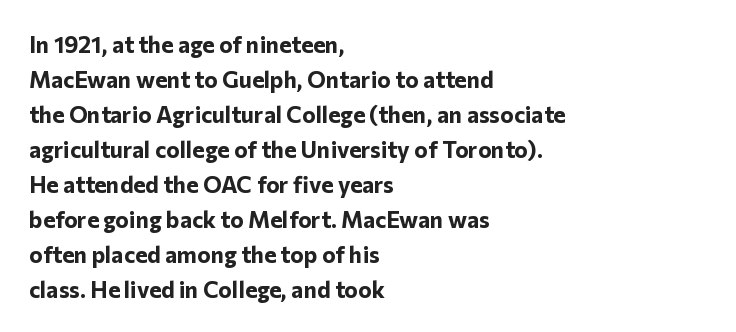
The image shows 23 px bold type, upright; set left-aligned, normal line spacing (1.52x), normal letter spacing, not underlined.
